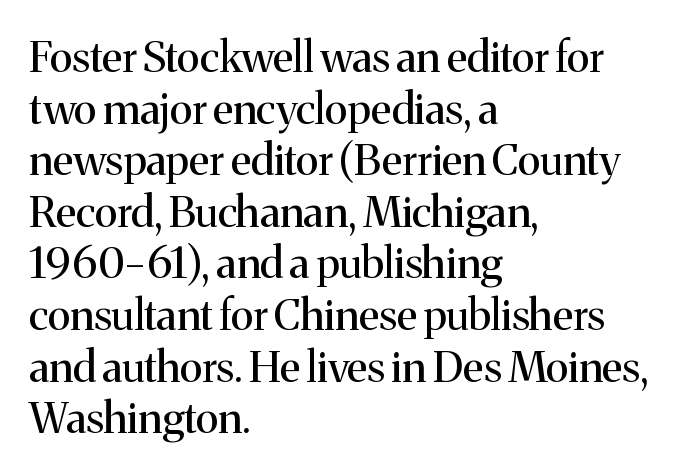
Tracking here is standard; glyphs follow each other at the usual distance. To sum up the face: it has serifs. It's the straight-up-and-down kind of type. This rendering uses left alignment, leaving the right contour irregular.
